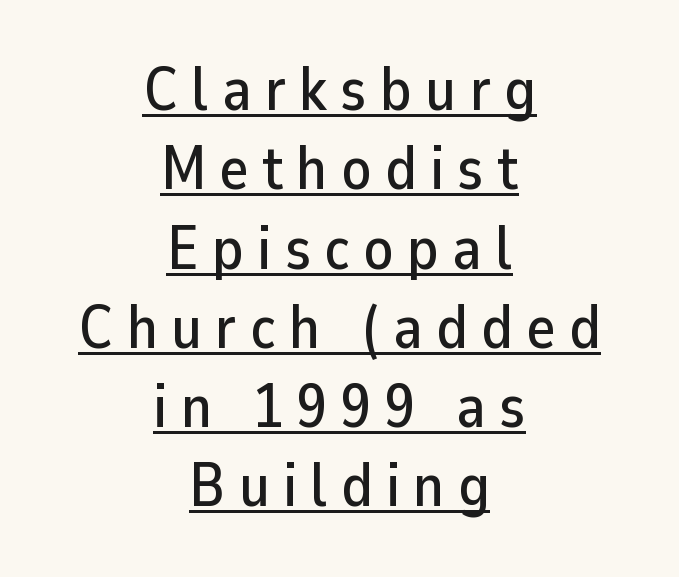
One-word summary of the alignment: center. Substantial extra tracking has been applied to these lines. A sans-serif font was chosen for this passage. Each new line begins a customary step beneath the previous one.
